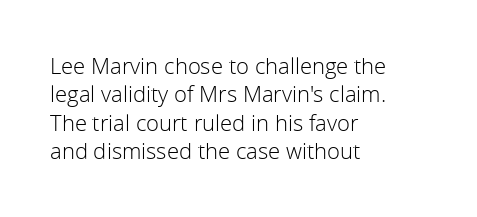
The image shows 22 px text type, upright; set left-aligned, normal line spacing (1.29x), normal letter spacing, not underlined.
